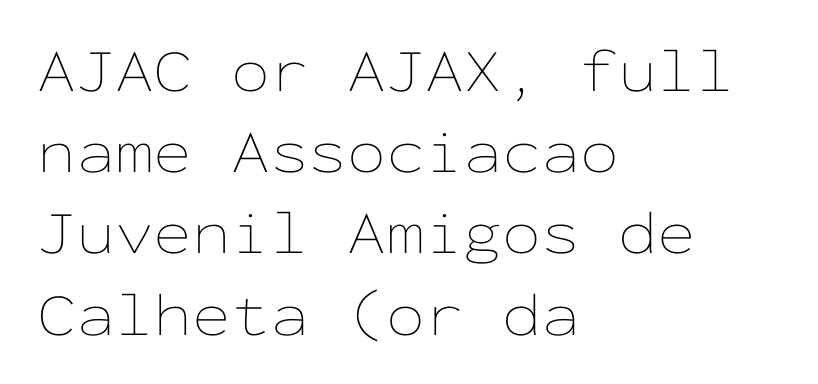
Glance below the letters and you will spot only blank space. This rendering uses left alignment, leaving the right contour irregular. The rows are spaced the way most documents space them. Do the characters align in a grid? Yes, the font is monospaced. Inter-character spacing is left at the font's built-in metrics.
